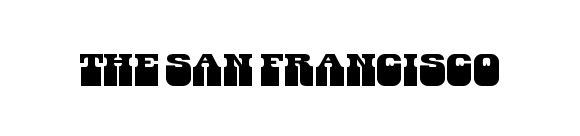
These lines keep a tight, regular rhythm from letter to letter. The rendering uses natural spacing where letterforms have individual widths. The designer went with a sans here, leaving each stem footless. Any mark beneath the type? The region is blank.
